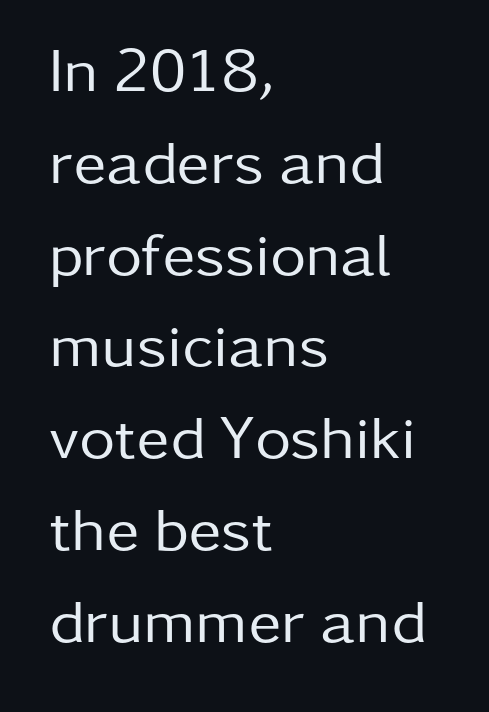
{"serif": "no", "italic": "no", "bold": "no", "weight": "regular", "width": "normal", "stroke_contrast": "low", "x_height": "medium", "monospaced": "no", "underline": "no", "align": "left", "line_spacing": "normal", "line_spacing_ratio": 1.48, "letter_spacing": "normal", "letter_spacing_em": 0.0, "glyph_px": 62}
